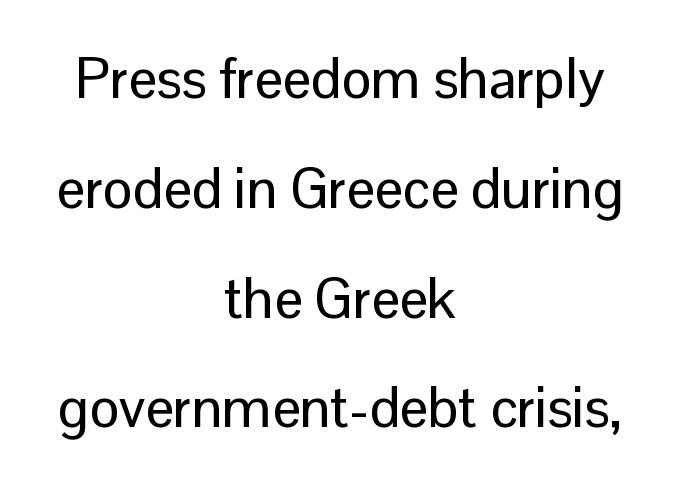
The image shows 56 px sans-serif type, upright; set centered, loose line spacing (1.96x), normal letter spacing, not underlined; low stroke contrast and a medium x-height.
